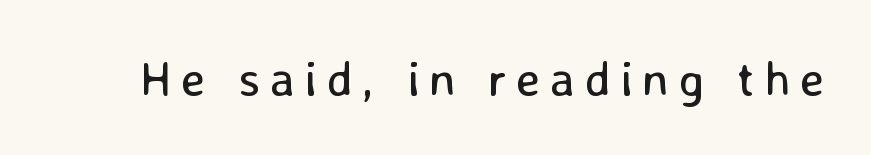
The image shows 49 px regular-weight sans-serif type, upright; set not underlined; low stroke contrast and a medium x-height.
